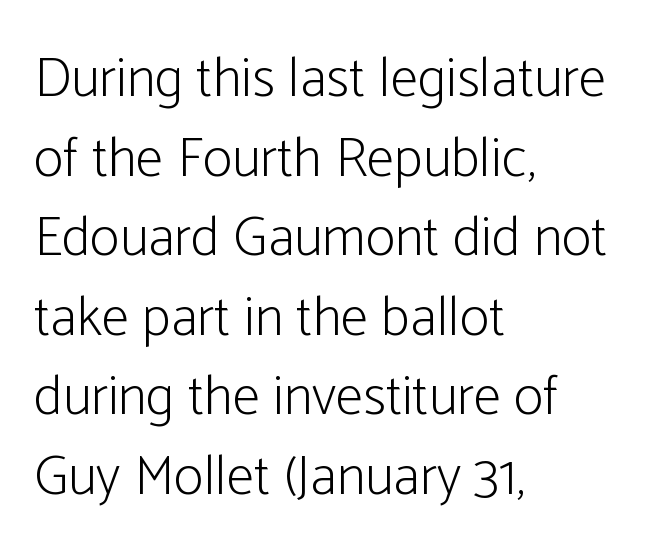
The image shows 56 px light, condensed sans-serif type, upright; set left-aligned, normal line spacing (1.42x), normal letter spacing, not underlined; low stroke contrast and a medium x-height.
